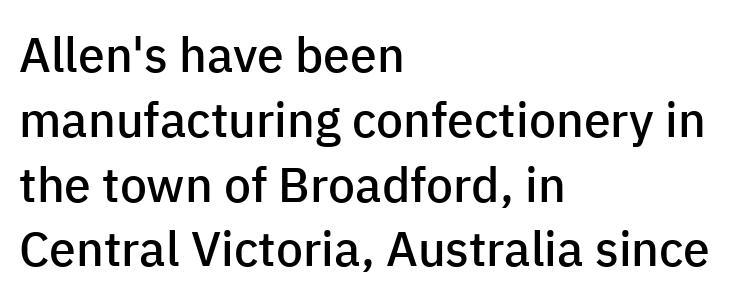
{"serif": "no", "italic": "no", "bold": "semi", "weight": "semibold", "width": "normal", "stroke_contrast": "low", "x_height": "medium", "monospaced": "no", "underline": "no", "align": "left", "line_spacing": "normal", "line_spacing_ratio": 1.35, "letter_spacing": "normal", "letter_spacing_em": 0.0, "glyph_px": 48}
